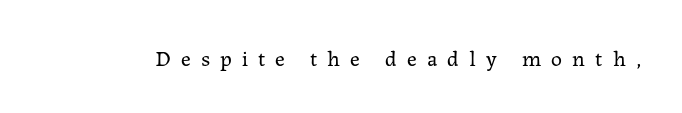
Q: Is the text bold? A: No.
Q: Is the text italic (slanted)? A: No, it is upright.
Q: Is the text underlined? A: No.
Q: Is the spacing between letters normal or unusually wide? A: Unusually wide.
